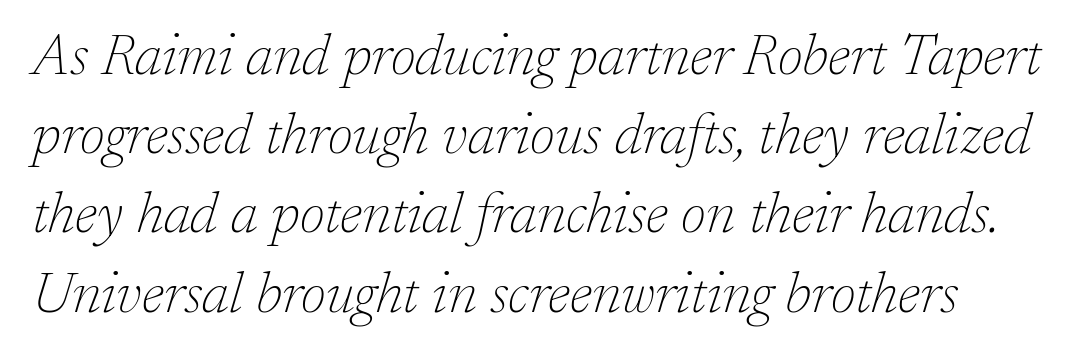
The type family on display is of the serif kind. A typesetter would call this leading conventional body-copy spacing. The characters are drawn with everyday or finer stroke widths. Looking at the ascenders, they clearly lean. The passage shown is typed in a proportional face where columns would drift.
